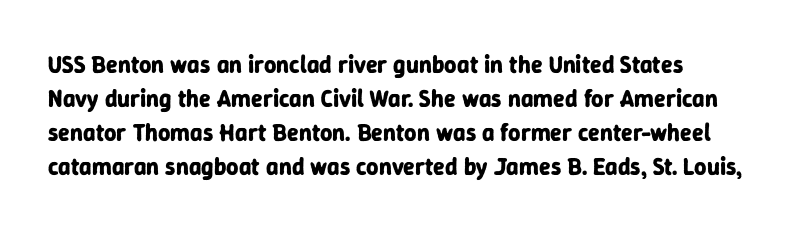
{"italic": "no", "bold": "yes", "underline": "no", "line_spacing": "normal", "line_spacing_ratio": 1.42, "letter_spacing": "normal", "letter_spacing_em": 0.0, "glyph_px": 24}
